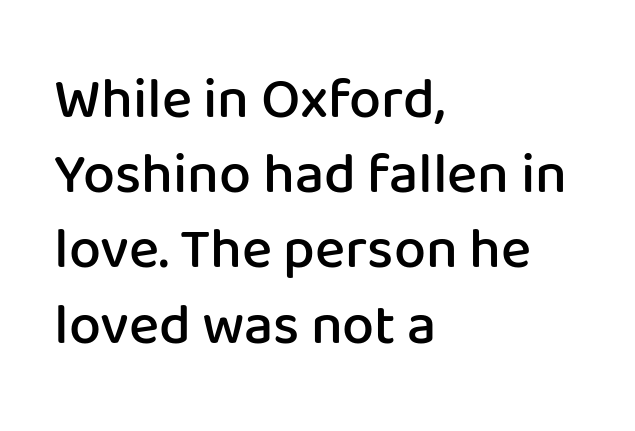
Grotesque or geometric, the face here clearly has no serifs. Each word holds together tightly as a unit, with standard inter-letter gaps. Do the characters align in a grid? No, the font is proportional. What weight is shown? A semibold, between regular and bold. Check the space under the baseline: it is left empty.
